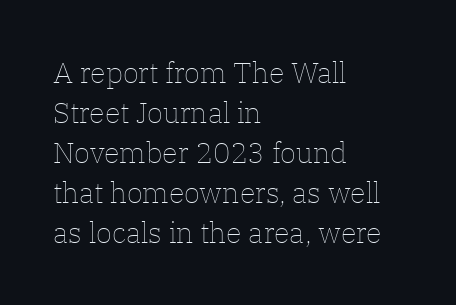
The letters stand upright; this is a roman face. The typesetting does not lean heavy: it is not bold. Vertically, the passage feels balanced, rows spaced as you'd expect. A typesetter would call this proportional, since set widths differ per character. Decoration check: the copy has no underline.
